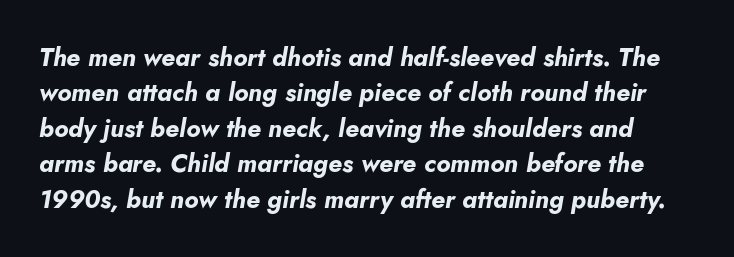
{"italic": "yes", "lean": "right", "slant_degrees": 5, "bold": "yes", "underline": "no", "line_spacing": "normal", "line_spacing_ratio": 1.42, "letter_spacing": "normal", "letter_spacing_em": 0.0, "glyph_px": 25}
